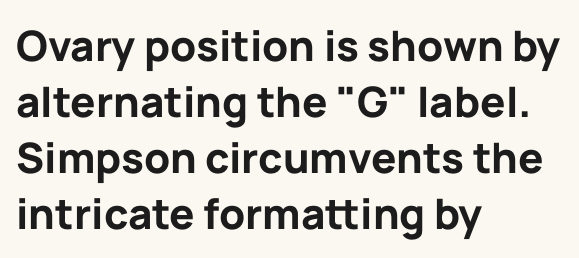
{"serif": "no", "italic": "no", "bold": "yes", "weight": "bold", "width": "normal", "stroke_contrast": "low", "x_height": "medium", "monospaced": "no", "underline": "no", "align": "left", "line_spacing": "normal", "line_spacing_ratio": 1.33, "letter_spacing": "normal", "letter_spacing_em": 0.0, "glyph_px": 42}
